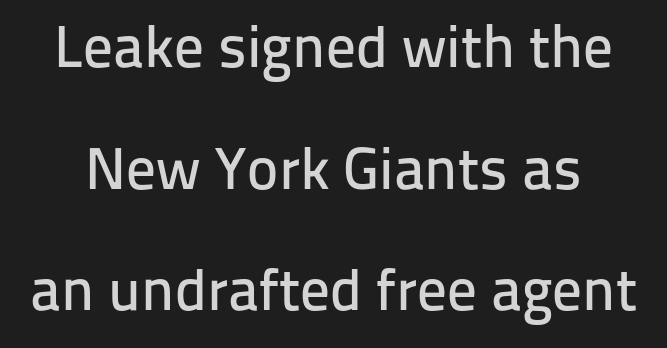
The rendering uses natural spacing where letterforms have individual widths. Compared with typical body copy, the letter spacing here is the same. Lines of text with bare space underneath. To sum up the face: it is a sans, with no serifs.
